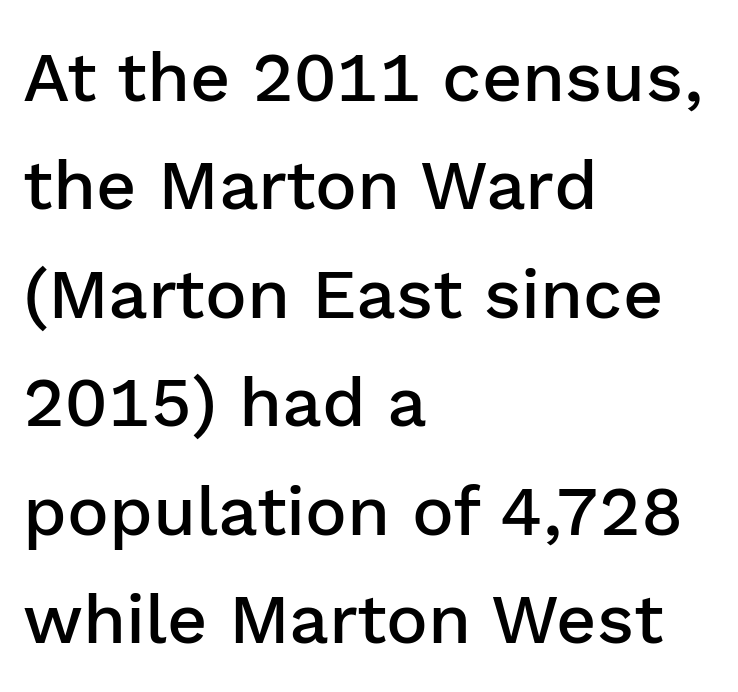
Q: Is the text bold? A: Semi-bold.
Q: Is the text italic (slanted)? A: No, it is upright.
Q: Is the typeface a serif or a sans-serif typeface? A: Sans-serif.
Q: Is the text underlined? A: No.
Q: How is the paragraph aligned? A: Left-aligned.
Q: Is the spacing between letters normal or unusually wide? A: Normal.
Q: Is the spacing between lines tight, normal or loose? A: Normal.
Q: Width (condensed, normal, or wide)? A: Normal.
Q: Stroke contrast? A: Low.
Q: x-height? A: Medium.
Q: Monospaced? A: No.
